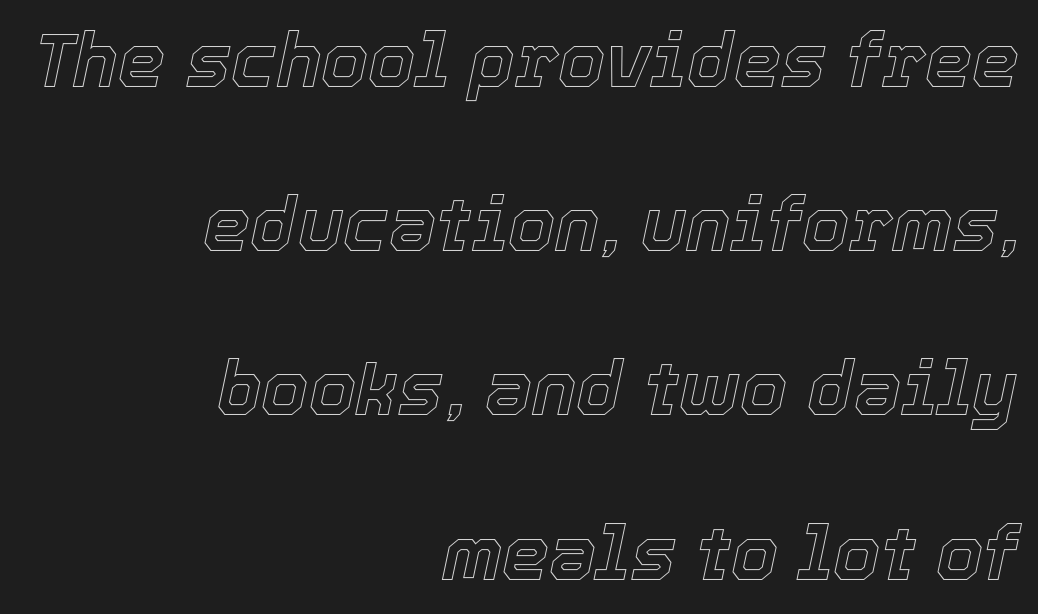
Q: Is the text italic (slanted)? A: Yes, it leans right by about 12 degrees.
Q: Is the text underlined? A: No.
Q: How is the paragraph aligned? A: Right-aligned.
Q: Is the spacing between letters normal or unusually wide? A: Normal.
Q: Is the spacing between lines tight, normal or loose? A: Loose.
Q: Width (condensed, normal, or wide)? A: Normal.
Q: x-height? A: Medium.
Q: Monospaced? A: No.
